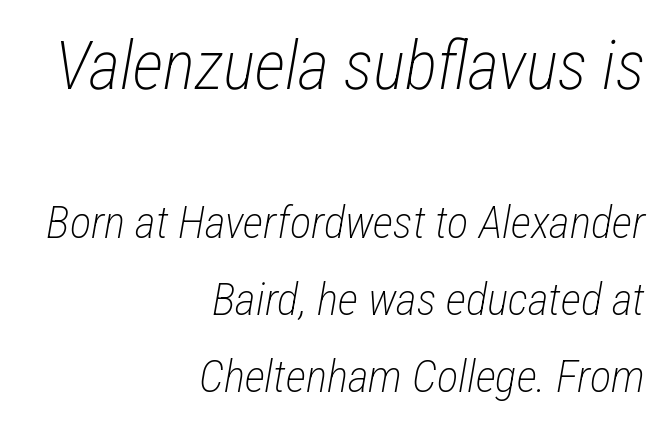
Q: Is the text bold? A: No.
Q: Is the text italic (slanted)? A: Yes, it leans right by about 12 degrees.
Q: Is the text underlined? A: No.
Q: How is the paragraph aligned? A: Right-aligned.
Q: Is the spacing between letters normal or unusually wide? A: Normal.
Q: Which block of text is set in a larger size, the first (top) or the second (bottom)? A: The first (top) one.
Q: Width (condensed, normal, or wide)? A: Condensed.
Q: Stroke contrast? A: Low.
Q: x-height? A: Medium.
Q: Monospaced? A: No.
